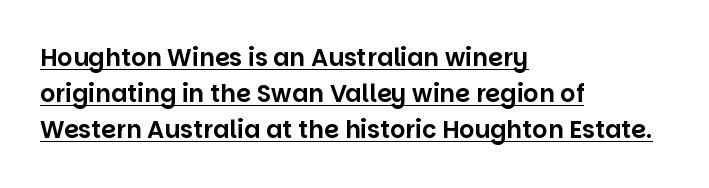
Q: Is the text italic (slanted)? A: No, it is upright.
Q: Is the text underlined? A: Yes.
Q: How is the paragraph aligned? A: Left-aligned.
Q: Is the spacing between letters normal or unusually wide? A: Normal.
Q: Is the spacing between lines tight, normal or loose? A: Normal.
